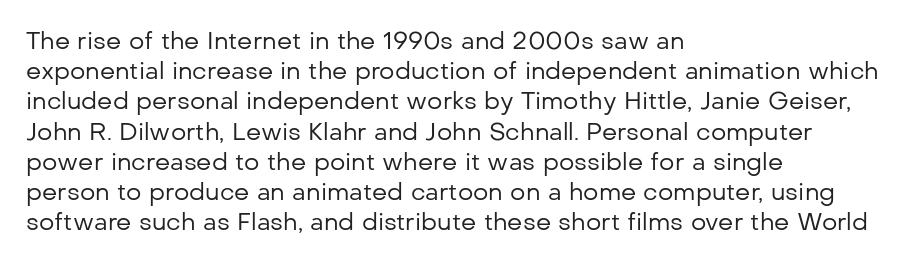
Q: Is the text bold? A: No.
Q: Is the text italic (slanted)? A: No, it is upright.
Q: Is the text underlined? A: No.
Q: How is the paragraph aligned? A: Left-aligned.
Q: Is the spacing between letters normal or unusually wide? A: Normal.
Q: Is the spacing between lines tight, normal or loose? A: Normal.
